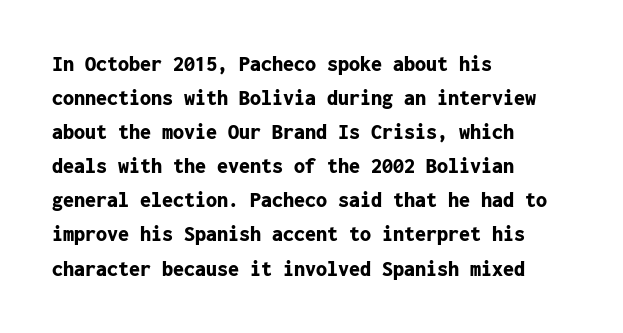
Underline: absent. Default kerning and tracking; the words read as compact shapes. Successive baselines arrive at the customary interval. You can tell it's not italic because the verticals are truly vertical. One-word summary of the alignment: left. These lines carry a lot of weight — the face is fully bold.
